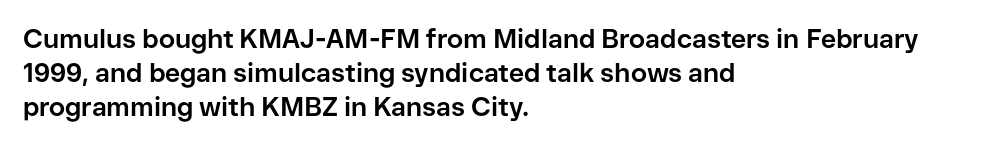
Q: Is the text bold? A: Yes.
Q: Is the text italic (slanted)? A: No, it is upright.
Q: Is the text underlined? A: No.
Q: How is the paragraph aligned? A: Left-aligned.
Q: Is the spacing between letters normal or unusually wide? A: Normal.
Q: Is the spacing between lines tight, normal or loose? A: Normal.
